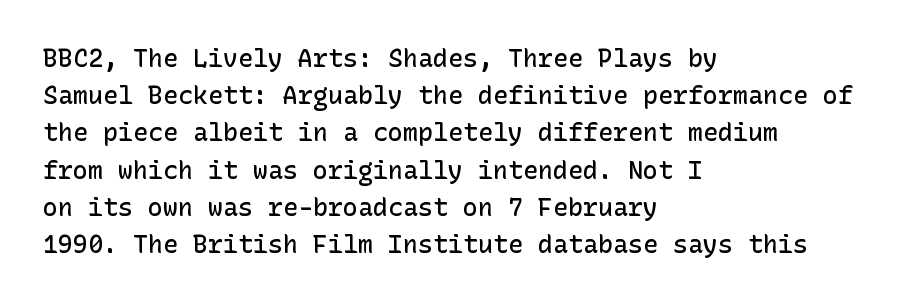
The image shows 25 px text type, upright; set left-aligned, normal line spacing (1.49x), normal letter spacing, not underlined.
